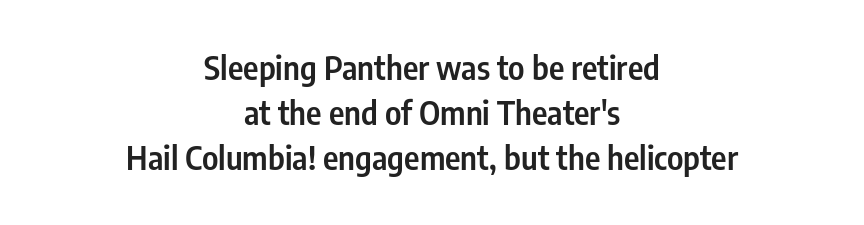
{"serif": "no", "italic": "no", "bold": "semi", "weight": "semibold", "width": "condensed", "stroke_contrast": "low", "x_height": "medium", "monospaced": "no", "underline": "no", "align": "center", "line_spacing": "normal", "line_spacing_ratio": 1.37, "letter_spacing": "normal", "letter_spacing_em": 0.0, "glyph_px": 33}
